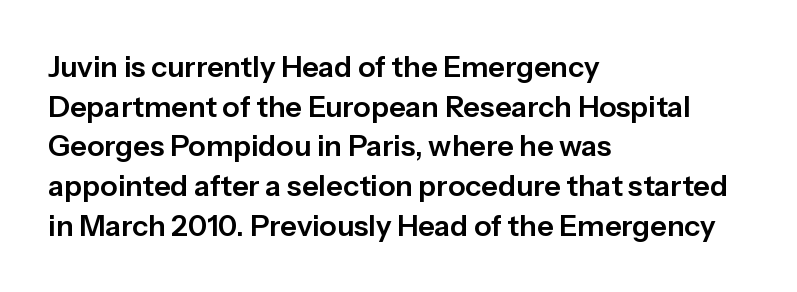
Q: Is the text italic (slanted)? A: No, it is upright.
Q: Is the typeface a serif or a sans-serif typeface? A: Sans-serif.
Q: Is the text underlined? A: No.
Q: How is the paragraph aligned? A: Left-aligned.
Q: Is the spacing between letters normal or unusually wide? A: Normal.
Q: Is the spacing between lines tight, normal or loose? A: Normal.
Q: Width (condensed, normal, or wide)? A: Normal.
Q: Stroke contrast? A: Low.
Q: x-height? A: Medium.
Q: Monospaced? A: No.
